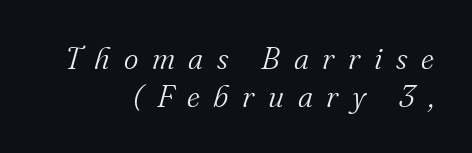
The image shows 31 px light serif type, italic (leaning right); set right-aligned, line spacing 1.22x, unusually wide letter spacing (+0.44 em), not underlined; medium stroke contrast and a small x-height.
